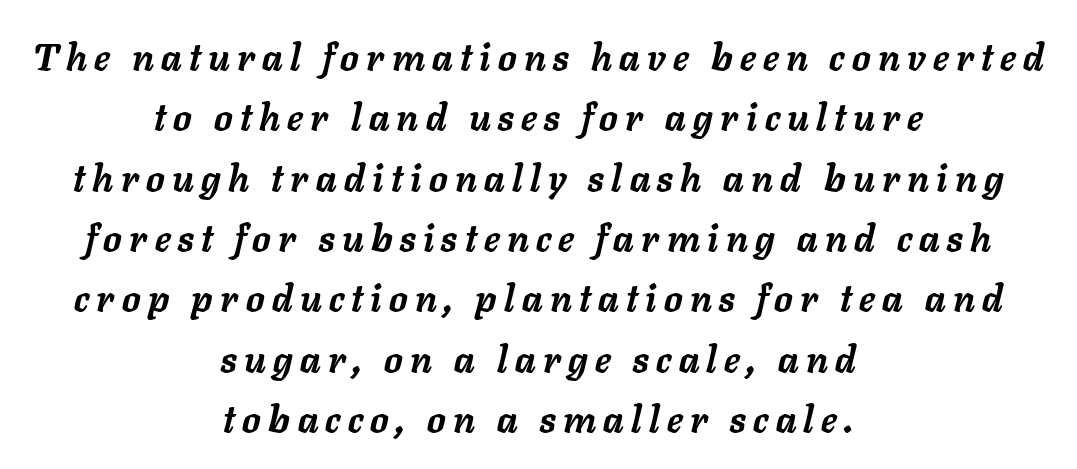
Is the type slanted? Yes — the strokes lean at a clear angle. The space directly below the letters is spotless. Interline gaps are of average width in this sample. Thick stems and heavy bowls — unmistakably bold. The typesetter chose a symmetrical, centered arrangement here.
